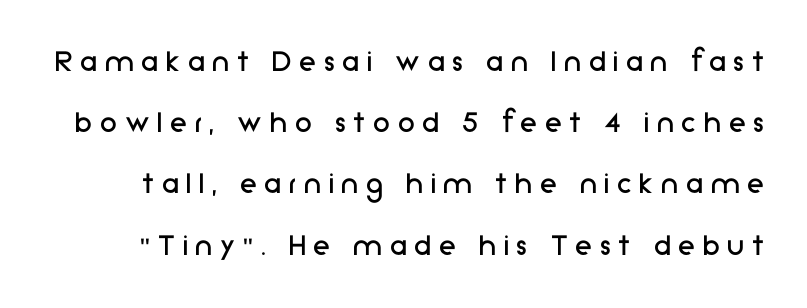
The image shows 34 px regular-weight sans-serif type, upright; set line spacing 1.8x, unusually wide letter spacing (+0.23 em), not underlined; low stroke contrast and a medium x-height.
